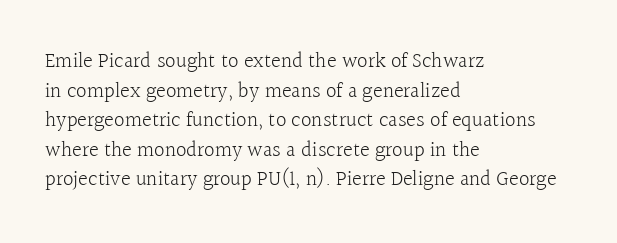
The image shows 21 px text type, upright; set left-aligned, normal line spacing (1.41x), normal letter spacing, not underlined.
